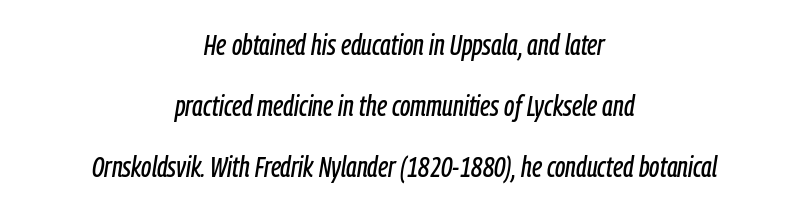
These lines are rendered in a variable-pitch font. Short and long lines alike share a common midpoint. Nobody touched the tracking dial on this one. Leading: increased. Anything drawn beneath the words? Only blank space. It's the slanting kind of type.
